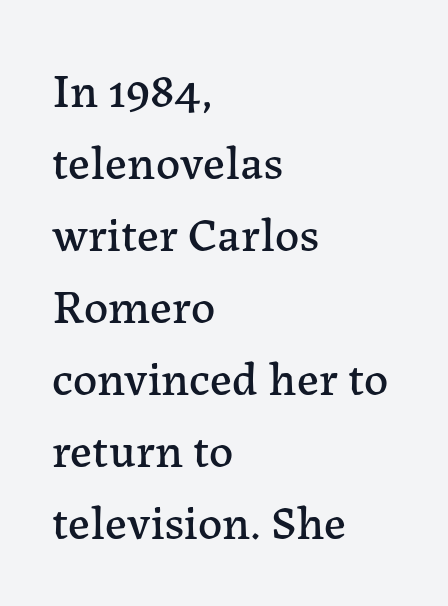
You could not count columns in this text — the font is proportionally spaced. The line-height multiplier appears to be the usual default. Honestly, there is no underline to notice here at all. The letters stand straight up with perfectly vertical stems.
